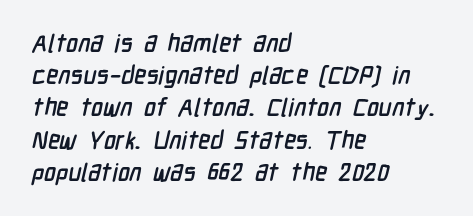
{"underline": "no", "align": "left", "line_spacing": "normal", "line_spacing_ratio": 1.29, "letter_spacing": "normal", "letter_spacing_em": 0.0, "glyph_px": 25}
